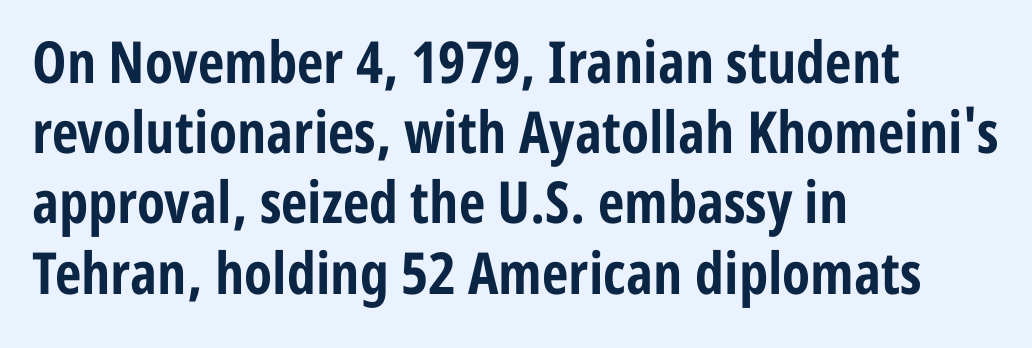
{"serif": "no", "italic": "no", "bold": "yes", "weight": "bold", "width": "condensed", "stroke_contrast": "low", "x_height": "medium", "monospaced": "no", "underline": "no", "align": "left", "line_spacing_ratio": 1.21, "letter_spacing": "normal", "letter_spacing_em": 0.0, "glyph_px": 58}
